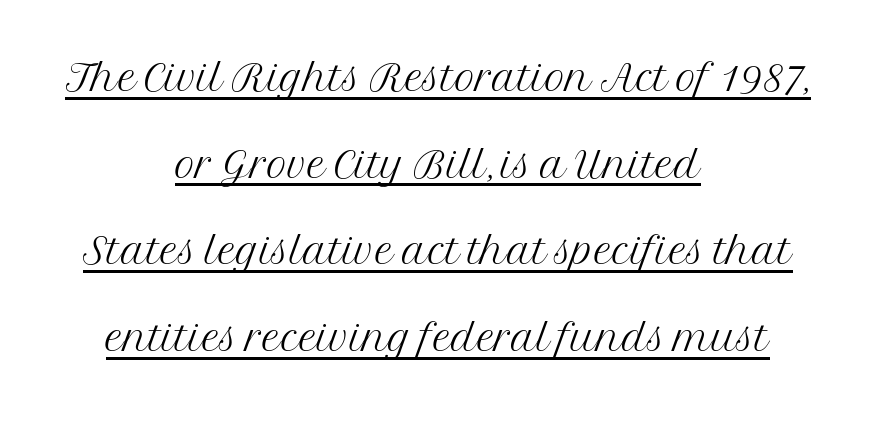
The image shows 57 px light serif type; set centered, normal line spacing (1.52x), normal letter spacing, underlined; medium stroke contrast and a medium x-height.
